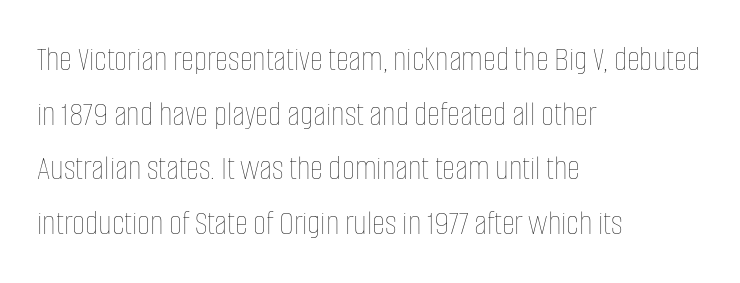
The image shows 36 px thin, condensed type, upright; set left-aligned, normal line spacing (1.52x), normal letter spacing, not underlined; low stroke contrast and a large x-height.
